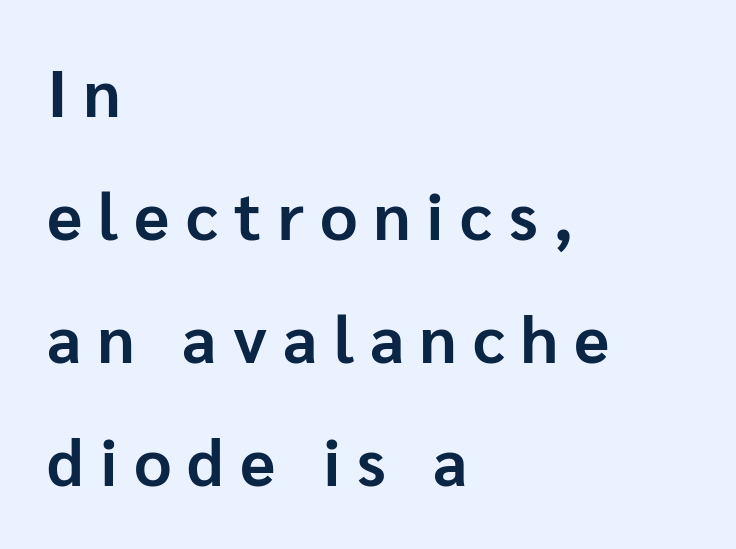
{"serif": "no", "italic": "no", "bold": "yes", "weight": "bold", "width": "normal", "stroke_contrast": "low", "x_height": "medium", "monospaced": "no", "underline": "no", "align": "left", "line_spacing_ratio": 1.89, "letter_spacing": "wide", "letter_spacing_em": 0.25, "glyph_px": 65}
